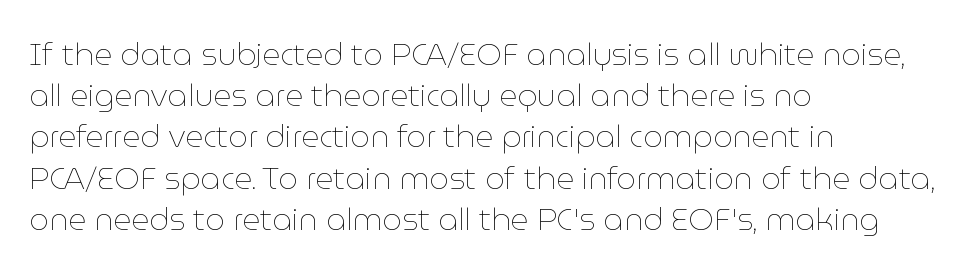
Q: Is the text bold? A: No.
Q: Is the text italic (slanted)? A: No, it is upright.
Q: Is the text underlined? A: No.
Q: How is the paragraph aligned? A: Left-aligned.
Q: Is the spacing between letters normal or unusually wide? A: Normal.
Q: Is the spacing between lines tight, normal or loose? A: Normal.
Q: Width (condensed, normal, or wide)? A: Normal.
Q: Stroke contrast? A: Low.
Q: x-height? A: Medium.
Q: Monospaced? A: No.
